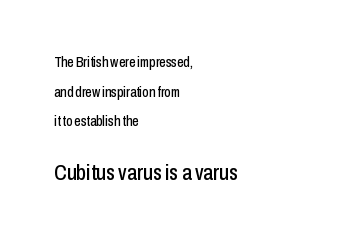
Q: Is the text italic (slanted)? A: No, it is upright.
Q: Is the text underlined? A: No.
Q: How is the paragraph aligned? A: Left-aligned.
Q: Is the spacing between letters normal or unusually wide? A: Normal.
Q: Is the spacing between lines tight, normal or loose? A: Loose.
Q: Which block of text is set in a larger size, the first (top) or the second (bottom)? A: The second (bottom) one.
